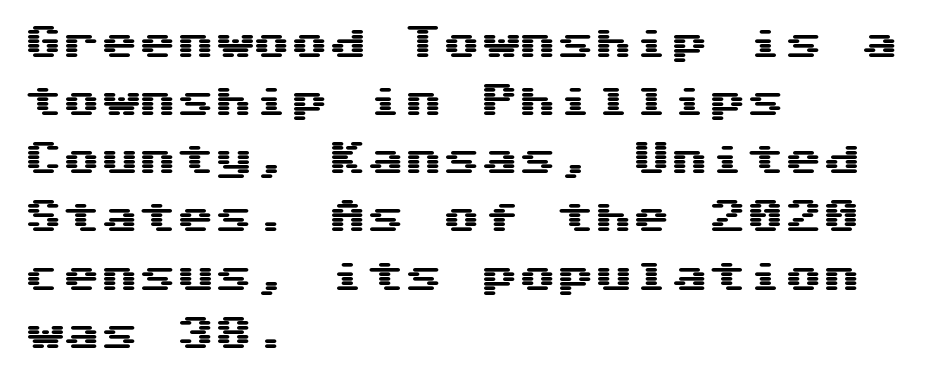
Classification — sans serif. If you drew a ruler down the left edge, every line would touch it. Glyph-to-glyph distance matches everyday printed text. Does the lettering tilt? It doesn't — this is upright. Anything drawn beneath the words? Only blank space.
